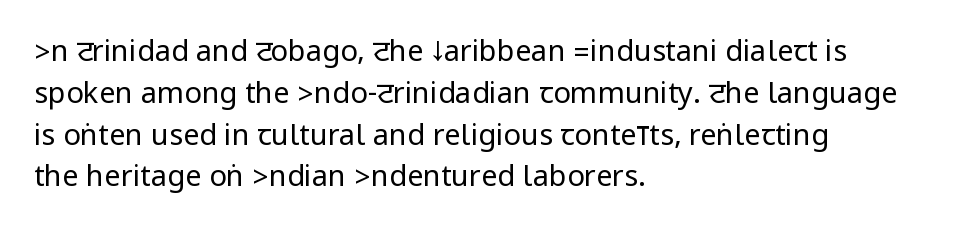
The image shows 29 px regular-weight, condensed sans-serif type, upright; set left-aligned, normal line spacing (1.44x), normal letter spacing, not underlined; low stroke contrast.
